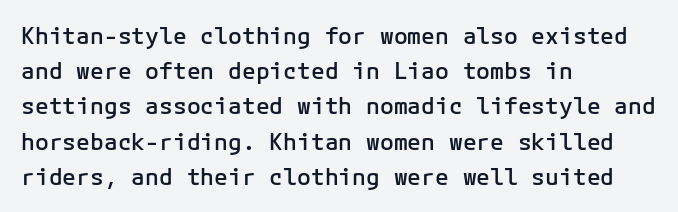
Summary of weight: moderately heavy, a semibold. You could call the tracking neutral — neither tight nor loose. Unmarked baselines from the first word to the last. Quick note: interline space is typical.
